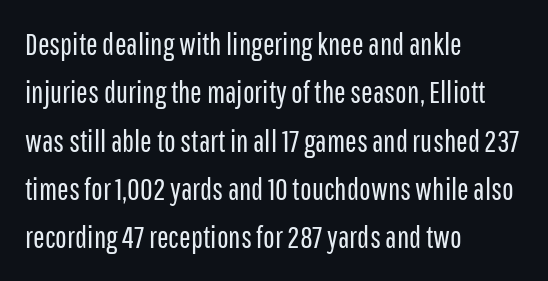
The passage shown is not underscored anywhere. Between one letter and the next there's only the usual sliver of space. Do the characters align in a grid? No, the font is proportional. This is the regular roman posture of the typeface. The letterforms sit at book weight or below. Where is the straight margin? On the left.
